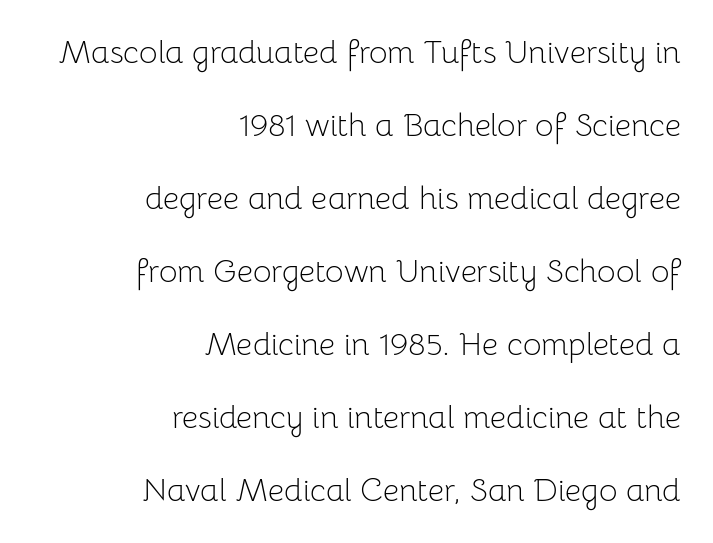
The image shows 32 px light sans-serif type, upright; set right-aligned, loose line spacing (2.28x), normal letter spacing, not underlined; low stroke contrast and a medium x-height.
